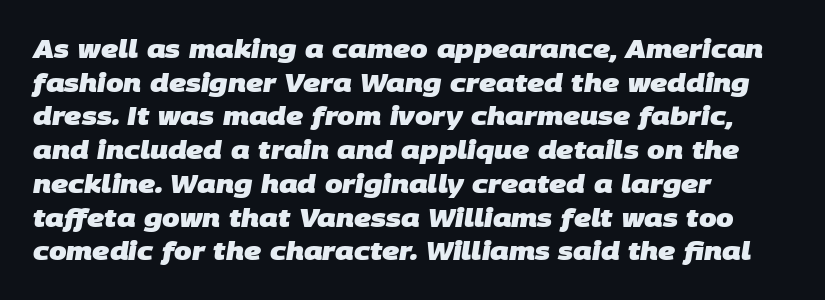
{"bold": "yes", "underline": "no", "align": "left", "line_spacing": "normal", "line_spacing_ratio": 1.35, "letter_spacing": "normal", "letter_spacing_em": 0.0, "glyph_px": 25}
